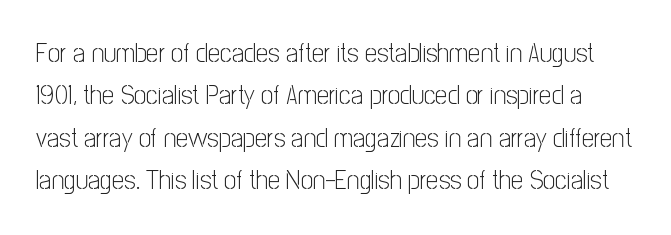
Is there much room between lines? A standard amount, neither cramped nor airy. The letters sit at their default tracking, neither squeezed nor spread. The zone under the glyphs is completely vacant. Stem width sits at or under what a default text font uses. Posture: vertical.
